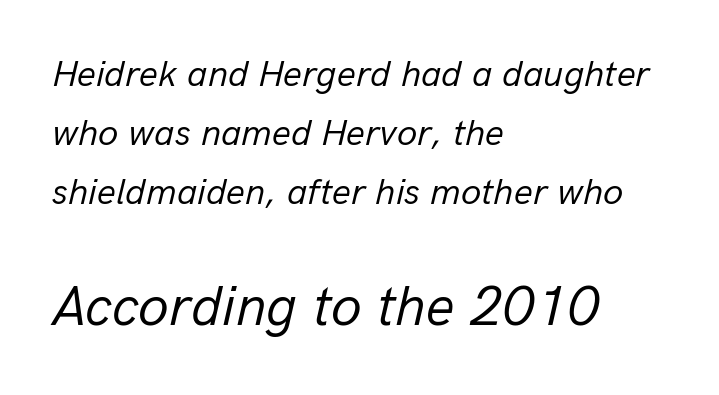
Q: Is the text bold? A: No.
Q: Is the text italic (slanted)? A: Yes, it leans right by about 13 degrees.
Q: Is the text underlined? A: No.
Q: How is the paragraph aligned? A: Left-aligned.
Q: Is the spacing between letters normal or unusually wide? A: Normal.
Q: Is the spacing between lines tight, normal or loose? A: Normal.
Q: Which block of text is set in a larger size, the first (top) or the second (bottom)? A: The second (bottom) one.
Q: Width (condensed, normal, or wide)? A: Normal.
Q: Stroke contrast? A: Low.
Q: x-height? A: Medium.
Q: Monospaced? A: No.
